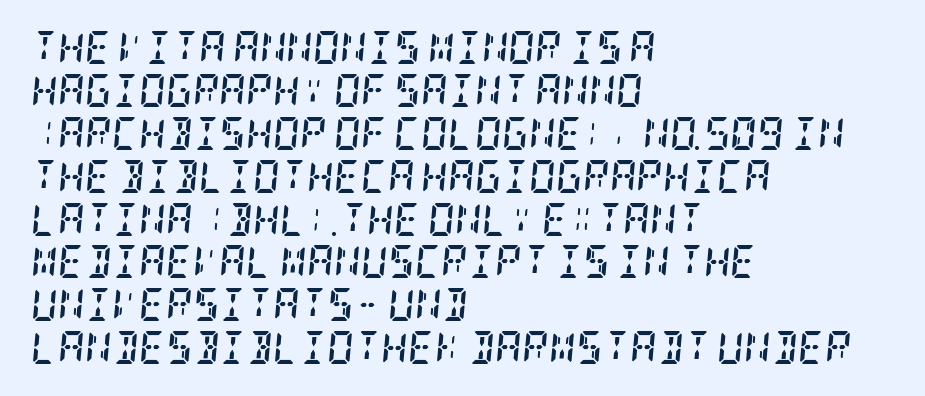
The image shows 33 px semibold, condensed serif type, italic (leaning right); set left-aligned, normal line spacing (1.3x), normal letter spacing, not underlined; low stroke contrast and a large x-height.
